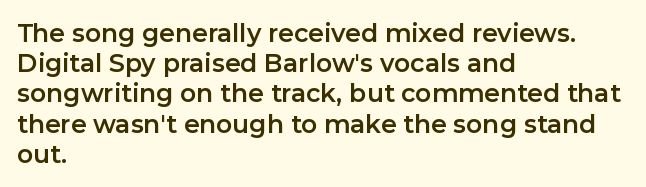
Standard letterfit; no display-style spreading of the glyphs. A typesetter would mark this as roman, not italic. Does the copy run flush right? No — it runs flush left. Words float on clear page, feet unadorned.
